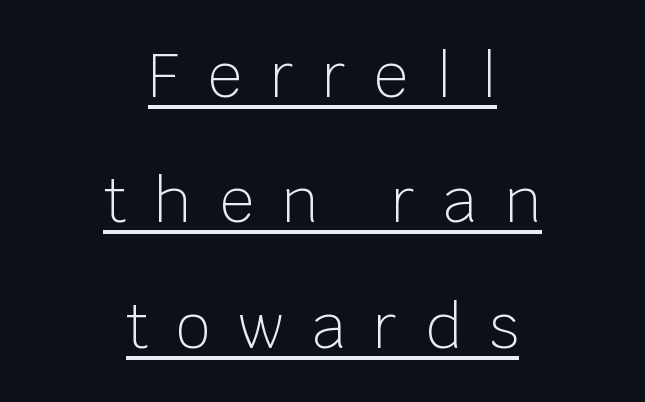
{"serif": "no", "italic": "no", "bold": "no", "weight": "light", "width": "normal", "stroke_contrast": "low", "x_height": "large", "monospaced": "no", "underline": "yes", "align": "center", "line_spacing": "loose", "line_spacing_ratio": 2.09, "letter_spacing": "wide", "letter_spacing_em": 0.47, "glyph_px": 60}
